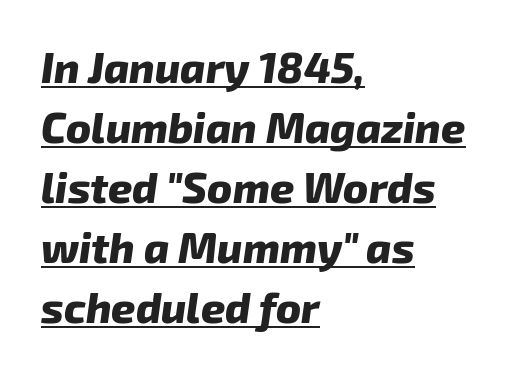
The image shows 42 px heavy type, italic (leaning right); set left-aligned, normal line spacing (1.43x), normal letter spacing, underlined; low stroke contrast and a medium x-height.
